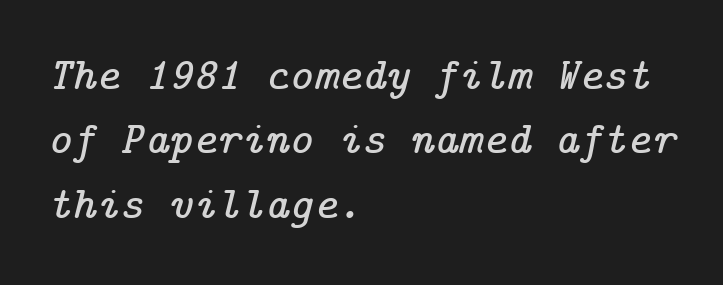
Emphasis-style slanted type is in use. The rendering shows small feet on the letterforms — a serif design. Nothing unusual about the tracking: characters are spaced as the font intends. Reading down the column, the eye jumps a familiar distance to each next line. Anything drawn beneath the words? Only blank space. The rag falls on the right side of this text block.
